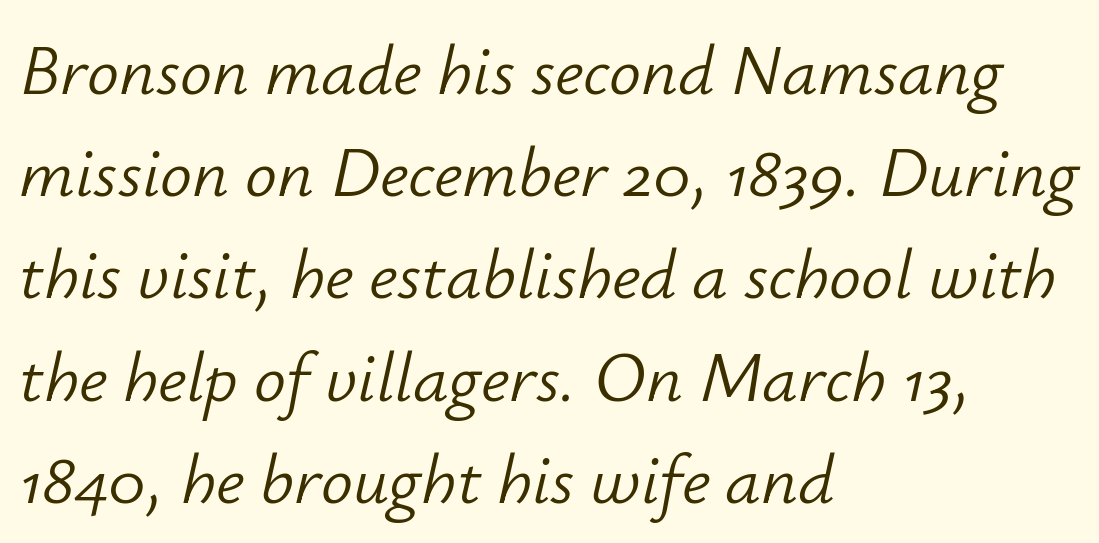
The image shows 71 px light type, italic (leaning right); set left-aligned, normal line spacing (1.44x), normal letter spacing, not underlined; low stroke contrast and a small x-height.
